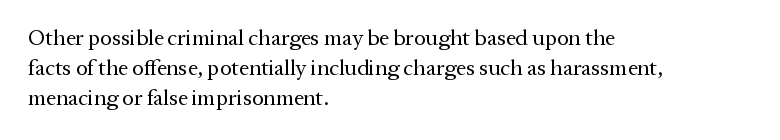
Q: Is the text bold? A: No.
Q: Is the text italic (slanted)? A: No, it is upright.
Q: Is the text underlined? A: No.
Q: How is the paragraph aligned? A: Left-aligned.
Q: Is the spacing between letters normal or unusually wide? A: Normal.
Q: Is the spacing between lines tight, normal or loose? A: Normal.
